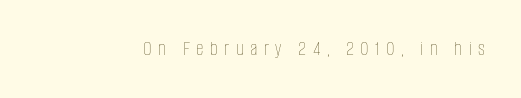
The image shows 21 px text type, upright; set unusually wide letter spacing (+0.31 em), not underlined.
